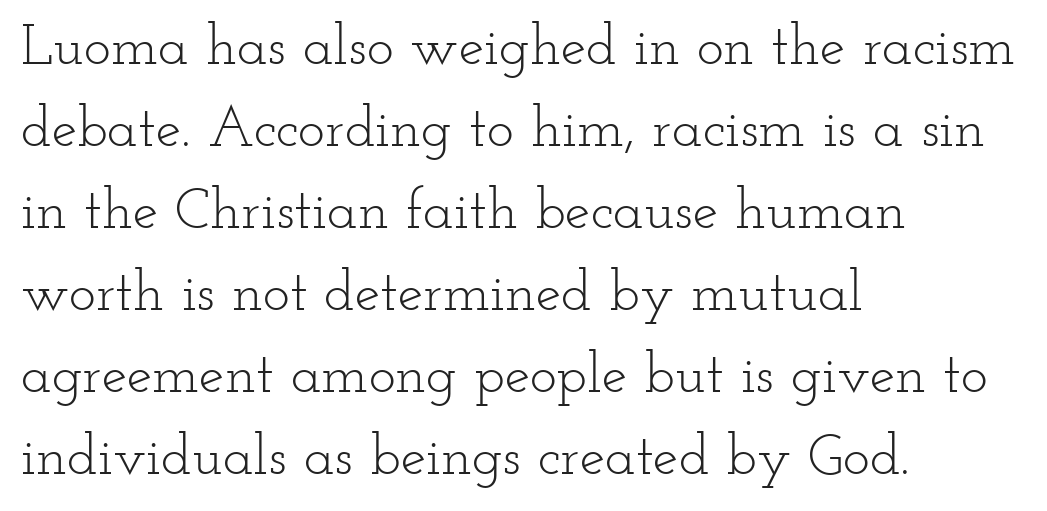
{"serif": "yes", "italic": "no", "bold": "no", "weight": "light", "width": "wide", "stroke_contrast": "low", "x_height": "small", "monospaced": "no", "underline": "no", "align": "left", "line_spacing": "normal", "line_spacing_ratio": 1.44, "letter_spacing": "normal", "letter_spacing_em": 0.0, "glyph_px": 57}
